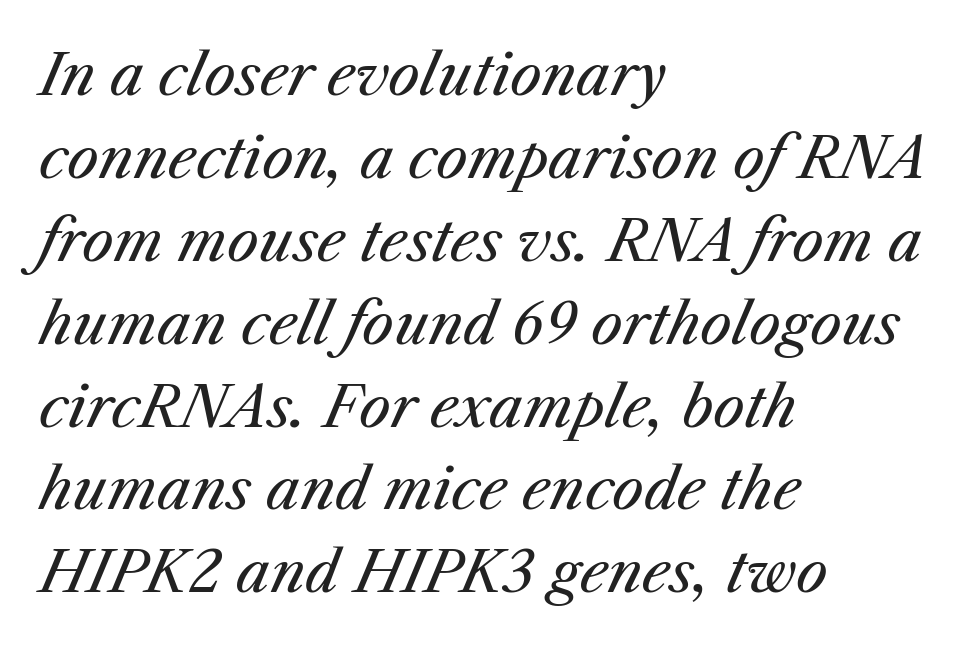
The image shows 56 px regular-weight type, italic (leaning right); set left-aligned, normal line spacing (1.48x), normal letter spacing, not underlined; medium stroke contrast and a medium x-height.
